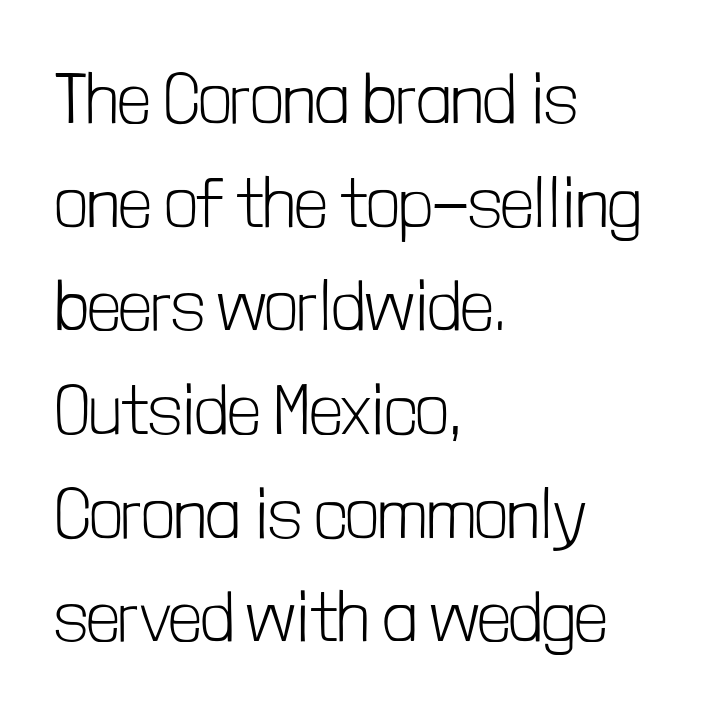
Vertical strokes here are truly vertical. Leading matches the norm, producing a regular column. A clean baseline with only descenders dipping below it. The type is set solid horizontally, with unmodified tracking. Reading down the block, your eye returns to a fixed left position each line. Varying glyph widths throughout — classic text-font behaviour.
